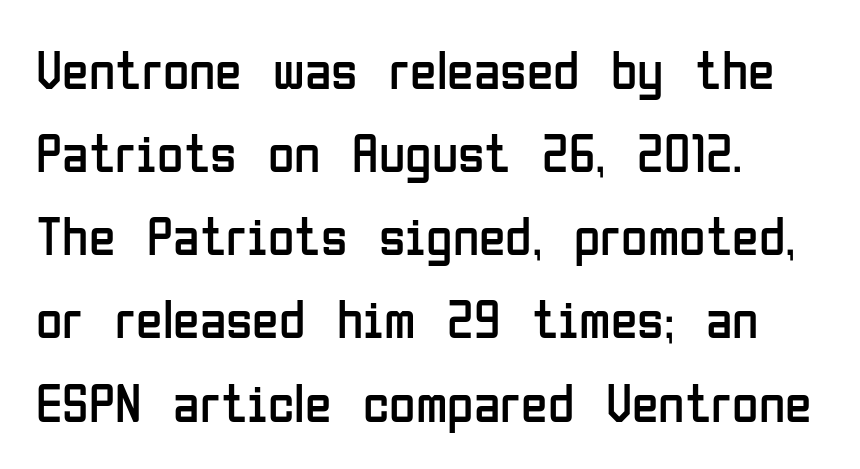
The image shows 54 px regular-weight, condensed sans-serif type, upright; set left-aligned, normal line spacing (1.54x), normal letter spacing, not underlined; low stroke contrast and a medium x-height.
